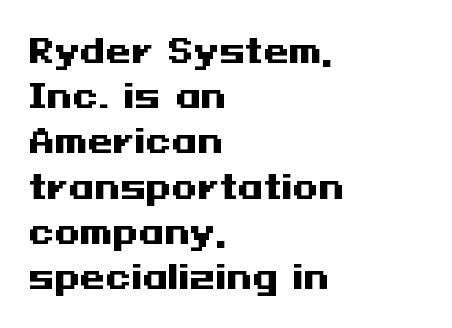
The image shows 33 px heavy, wide sans-serif type, upright; set left-aligned, normal line spacing (1.37x), normal letter spacing, not underlined; medium stroke contrast and a medium x-height.
